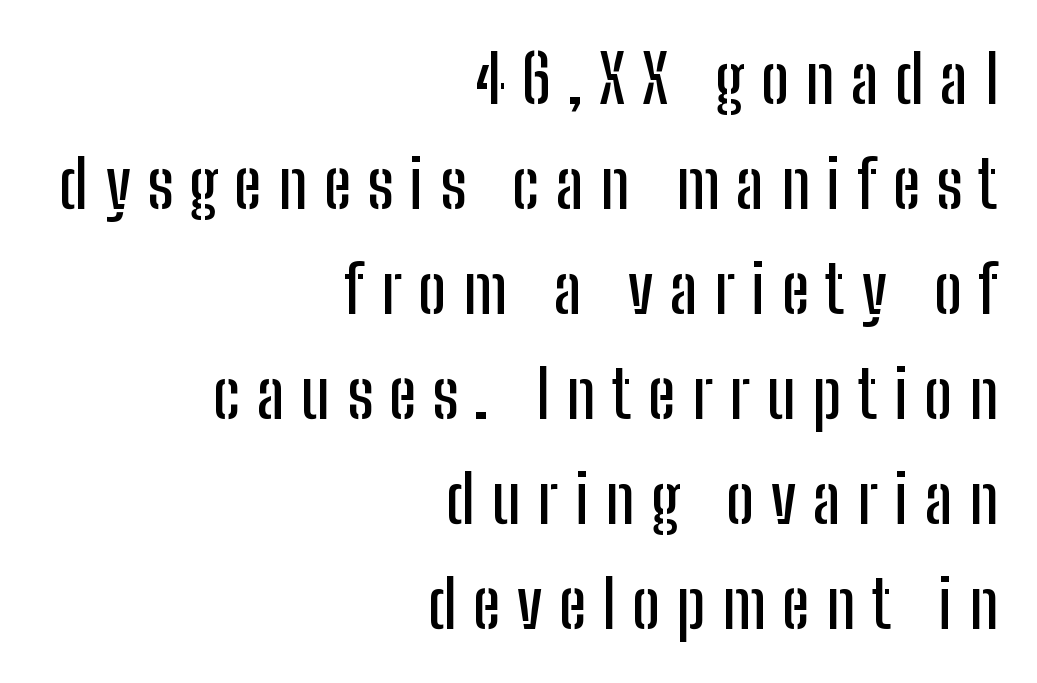
These lines are rendered in a variable-pitch font. Line ends are locked; line starts wander. The words here are not underlined. Posture: straight, roman, zero tilt. Loose tracking; the words dissolve into strings of separated letters.
